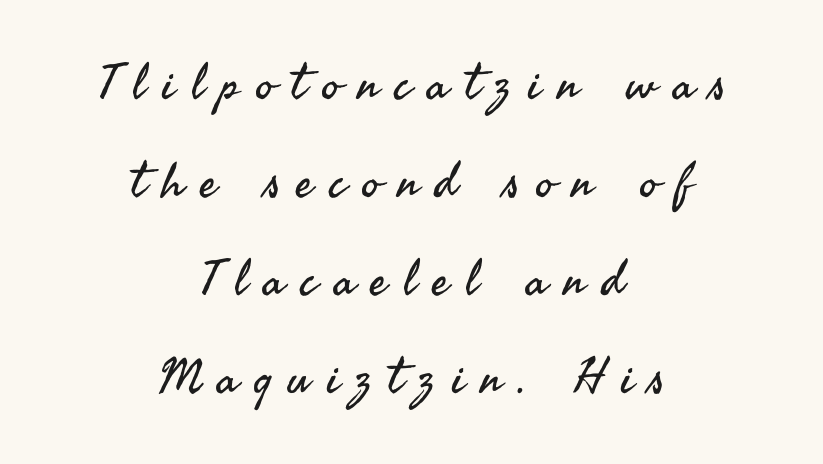
{"serif": "no", "bold": "no", "weight": "regular", "width": "normal", "stroke_contrast": "medium", "x_height": "small", "monospaced": "no", "underline": "no", "align": "center", "line_spacing": "loose", "line_spacing_ratio": 2.0, "letter_spacing": "wide", "letter_spacing_em": 0.34, "glyph_px": 49}
